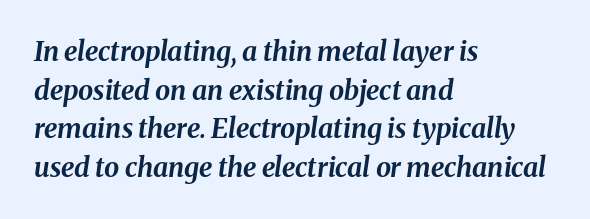
Q: Is the text bold? A: Yes.
Q: Is the text italic (slanted)? A: Yes, it leans right by about 8 degrees.
Q: Is the text underlined? A: No.
Q: How is the paragraph aligned? A: Left-aligned.
Q: Is the spacing between letters normal or unusually wide? A: Normal.
Q: Is the spacing between lines tight, normal or loose? A: Normal.
